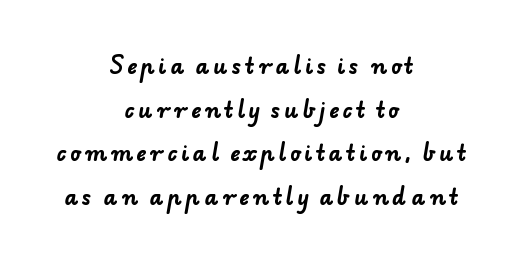
The image shows 21 px bold type; set centered, loose line spacing (2.08x), not underlined.
